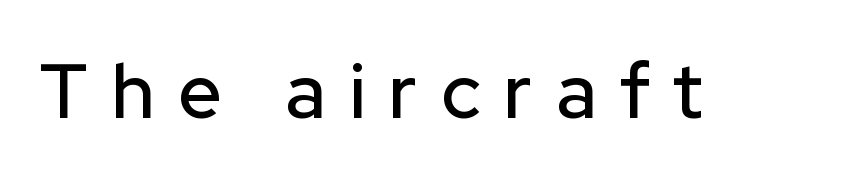
The image shows 76 px sans-serif type, upright; set unusually wide letter spacing (+0.31 em), not underlined; low stroke contrast and a medium x-height.
